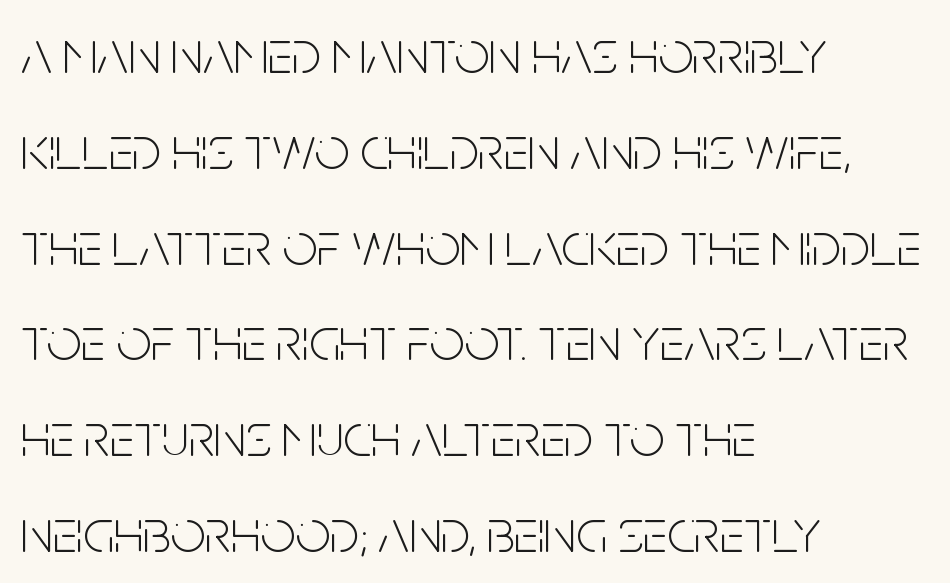
No italicization has been applied; the sample stays upright. Heft: none added — not bold. The typeface chosen for these lines omits serifs. A bare baseline throughout the passage.
